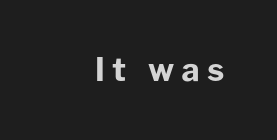
The image shows 32 px bold sans-serif type, upright; set unusually wide letter spacing (+0.22 em), not underlined; low stroke contrast and a medium x-height.
